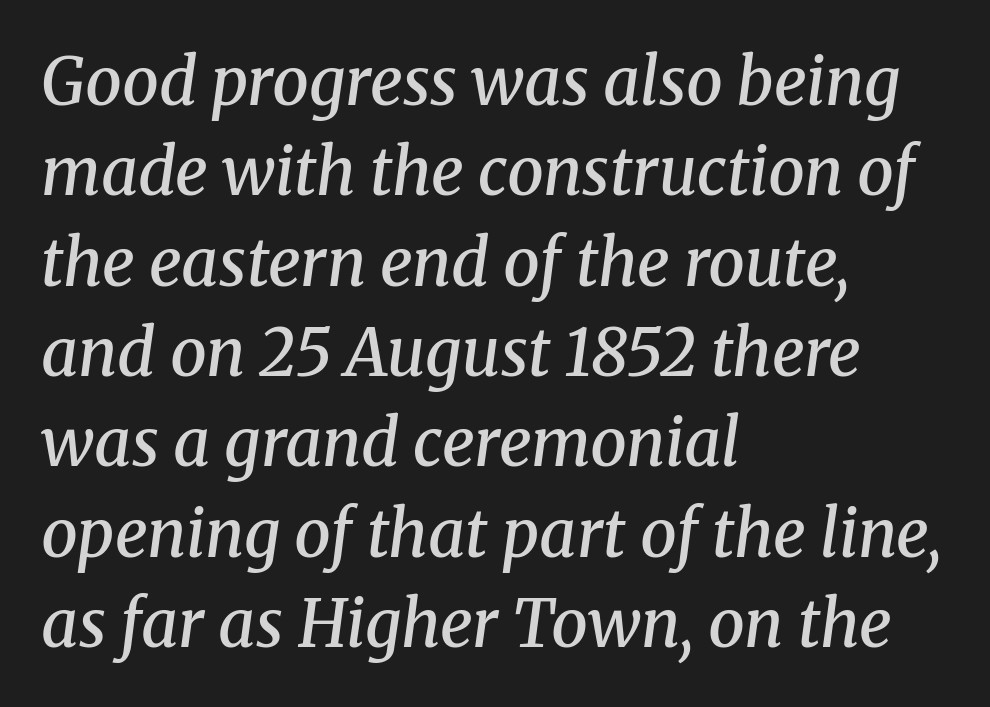
Proportional: the letters do not fall into vertical columns. These lines carry some extra weight — a demibold, not a full bold. Serif or sans? Serif — the stroke terminals have little feet. The rendering anchors every line to the left-hand side.
